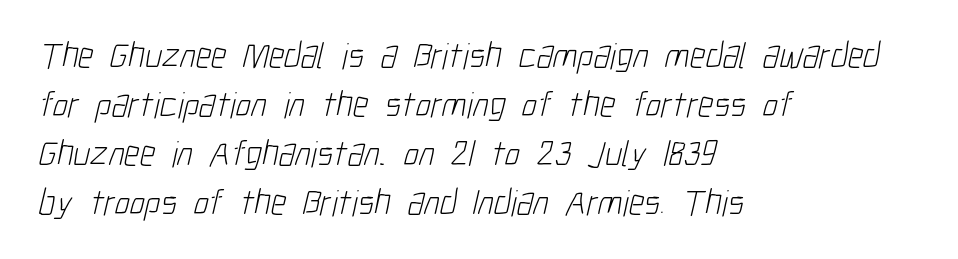
Q: Is the text bold? A: No.
Q: Is the typeface a serif or a sans-serif typeface? A: Sans-serif.
Q: Is the text underlined? A: No.
Q: How is the paragraph aligned? A: Left-aligned.
Q: Is the spacing between letters normal or unusually wide? A: Normal.
Q: Is the spacing between lines tight, normal or loose? A: Normal.
Q: Width (condensed, normal, or wide)? A: Condensed.
Q: Stroke contrast? A: Low.
Q: x-height? A: Medium.
Q: Monospaced? A: No.
